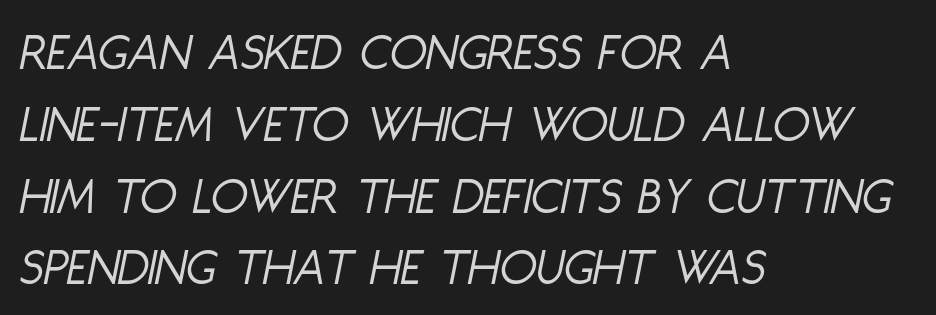
{"italic": "yes", "lean": "right", "slant_degrees": 11, "bold": "no", "weight": "light", "width": "condensed", "stroke_contrast": "low", "x_height": "large", "monospaced": "no", "underline": "no", "align": "left", "line_spacing": "normal", "line_spacing_ratio": 1.33, "letter_spacing": "normal", "letter_spacing_em": 0.0, "glyph_px": 54}
